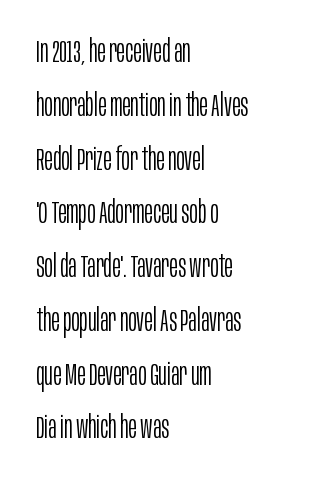
{"serif": "no", "italic": "no", "bold": "no", "weight": "light", "width": "condensed", "stroke_contrast": "low", "x_height": "large", "monospaced": "no", "underline": "no", "align": "left", "line_spacing": "normal", "line_spacing_ratio": 1.68, "letter_spacing": "normal", "letter_spacing_em": 0.0, "glyph_px": 32}
